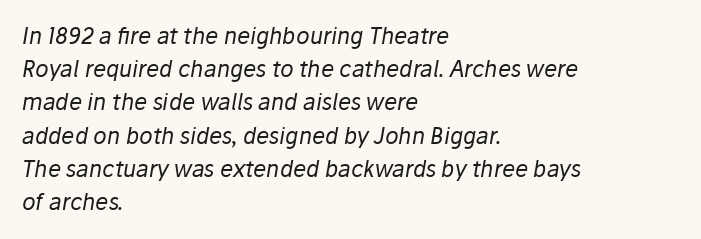
Q: Is the text bold? A: No.
Q: Is the text italic (slanted)? A: Yes, it leans right by about 10 degrees.
Q: Is the text underlined? A: No.
Q: How is the paragraph aligned? A: Left-aligned.
Q: Is the spacing between letters normal or unusually wide? A: Normal.
Q: Is the spacing between lines tight, normal or loose? A: Normal.
